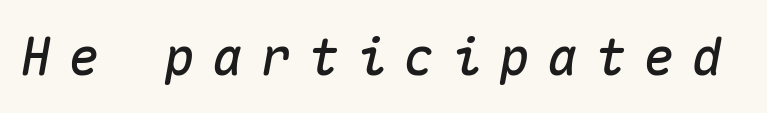
{"italic": "yes", "lean": "right", "slant_degrees": 10, "width": "normal", "stroke_contrast": "medium", "x_height": "medium", "monospaced": "yes", "underline": "no", "letter_spacing": "wide", "letter_spacing_em": 0.34, "glyph_px": 51}
